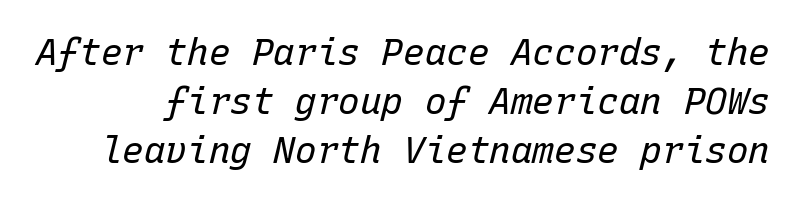
{"italic": "yes", "lean": "right", "slant_degrees": 15, "bold": "no", "weight": "regular", "width": "normal", "stroke_contrast": "low", "x_height": "medium", "monospaced": "yes", "underline": "no", "line_spacing": "normal", "line_spacing_ratio": 1.36, "letter_spacing": "normal", "letter_spacing_em": 0.0, "glyph_px": 36}
